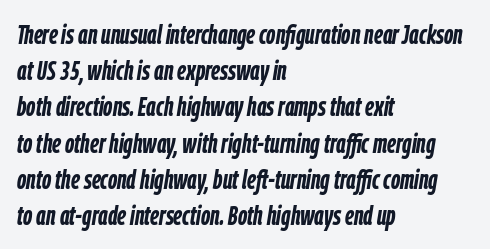
Q: Is the text bold? A: Yes.
Q: Is the text italic (slanted)? A: Yes, it leans right by about 9 degrees.
Q: Is the text underlined? A: No.
Q: How is the paragraph aligned? A: Left-aligned.
Q: Is the spacing between letters normal or unusually wide? A: Normal.
Q: Is the spacing between lines tight, normal or loose? A: Normal.
